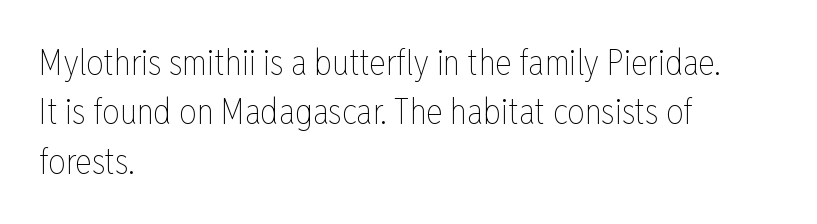
Tracking value appears to be zero — textbook default spacing. Leading matches the norm, producing a regular column. Which margin do the lines hug? The left one — the right edge is uneven. Italic? Not at all — the glyphs are vertical. This reads as an unemphasized weight, regular at the heaviest.
